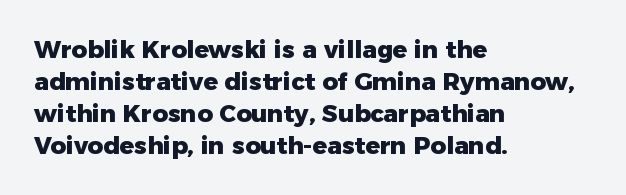
{"italic": "no", "bold": "yes", "underline": "no", "align": "left", "line_spacing": "normal", "line_spacing_ratio": 1.33, "letter_spacing": "normal", "letter_spacing_em": 0.0, "glyph_px": 24}
